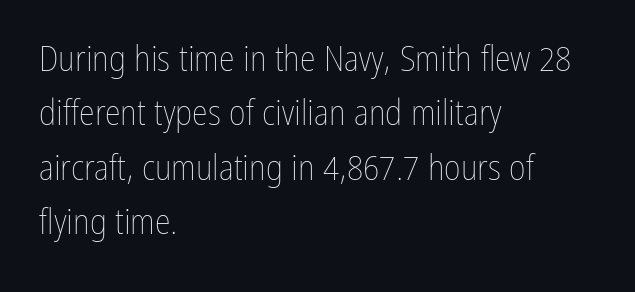
Stroke thickness stays within the range of a standard reading face or lighter. The rows are spaced the way most documents space them. The glyphs are unaccompanied by any horizontal stroke below them. The paragraph has a hard left edge and a soft right edge.
